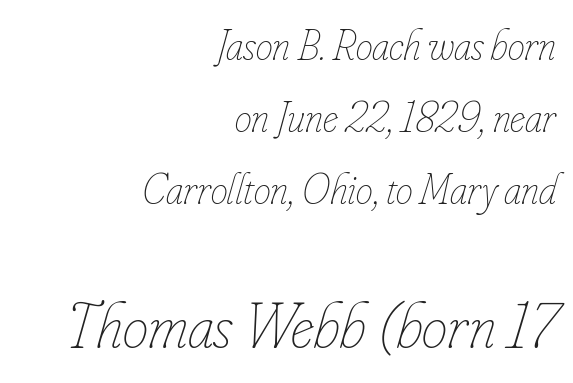
Q: Is the text bold? A: No.
Q: Is the text italic (slanted)? A: Yes, it leans right by about 16 degrees.
Q: Is the text underlined? A: No.
Q: How is the paragraph aligned? A: Right-aligned.
Q: Is the spacing between letters normal or unusually wide? A: Normal.
Q: Is the spacing between lines tight, normal or loose? A: Normal.
Q: Which block of text is set in a larger size, the first (top) or the second (bottom)? A: The second (bottom) one.
Q: Width (condensed, normal, or wide)? A: Condensed.
Q: Stroke contrast? A: Low.
Q: x-height? A: Small.
Q: Monospaced? A: No.
